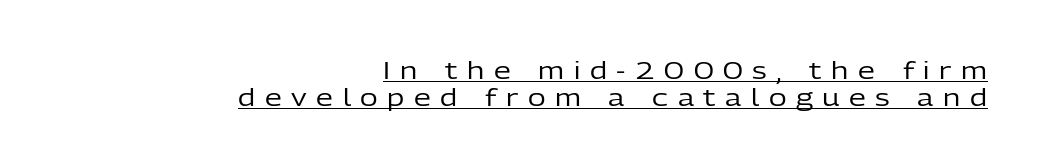
Q: Is the text bold? A: No.
Q: Is the text italic (slanted)? A: No, it is upright.
Q: Is the text underlined? A: Yes.
Q: How is the paragraph aligned? A: Right-aligned.
Q: Is the spacing between letters normal or unusually wide? A: Unusually wide.
Q: Is the spacing between lines tight, normal or loose? A: Tight.
